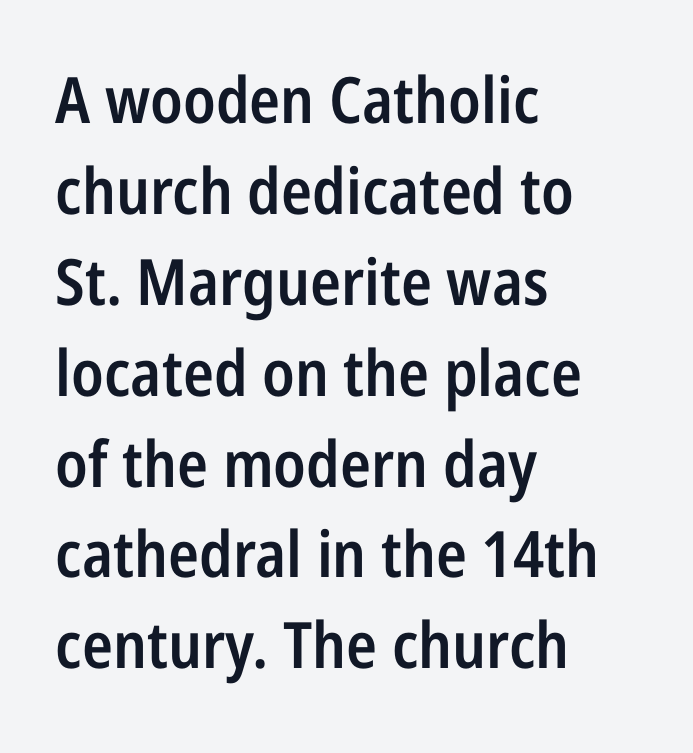
Q: Is the text bold? A: Semi-bold.
Q: Is the text italic (slanted)? A: No, it is upright.
Q: Is the typeface a serif or a sans-serif typeface? A: Sans-serif.
Q: Is the text underlined? A: No.
Q: How is the paragraph aligned? A: Left-aligned.
Q: Is the spacing between letters normal or unusually wide? A: Normal.
Q: Is the spacing between lines tight, normal or loose? A: Normal.
Q: Width (condensed, normal, or wide)? A: Condensed.
Q: Stroke contrast? A: Low.
Q: x-height? A: Medium.
Q: Monospaced? A: No.
